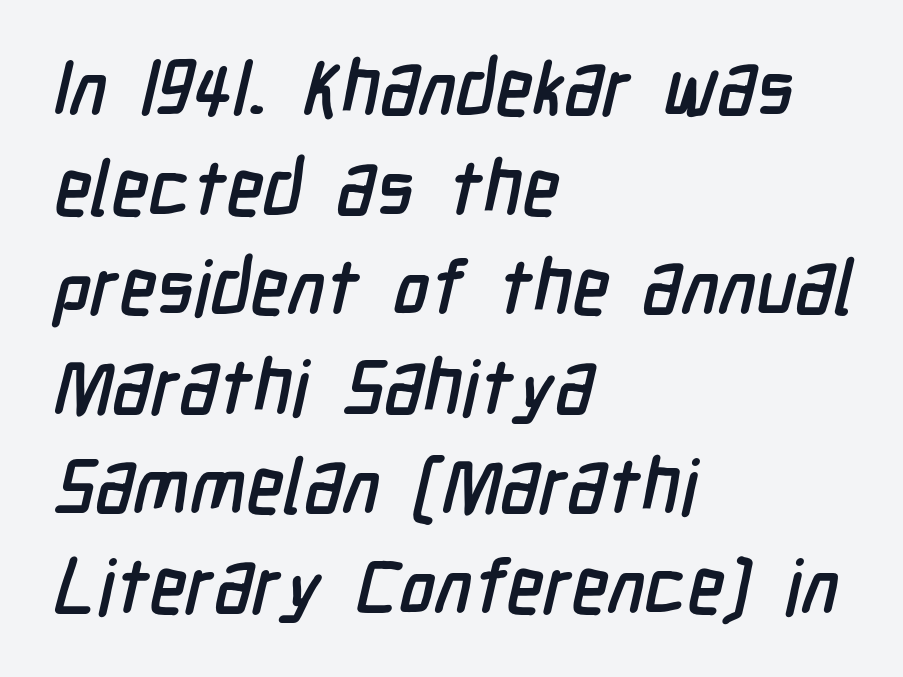
Does extra space separate the letters? No, they use regular spacing. These lines sit exactly where default settings would place them. The foot of each line stays bare and open. Notice how the passage keeps a crisp vertical edge on the left only. Think of a printed novel: that variable character pitch is what you see here. The type family on display is of the sans-serif kind.
